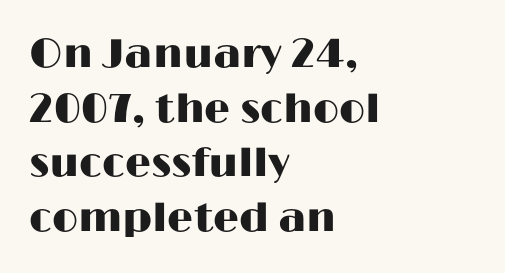
If you drew a ruler down the left edge, every line would touch it. Does the type have serifs? No, each stem ends abruptly. Clear beneath every line of the passage. The vertical gap from one line to the next is medium. Character widths vary here, with narrow letters taking less room than wide ones. Characters remain perfectly vertical along every line.
